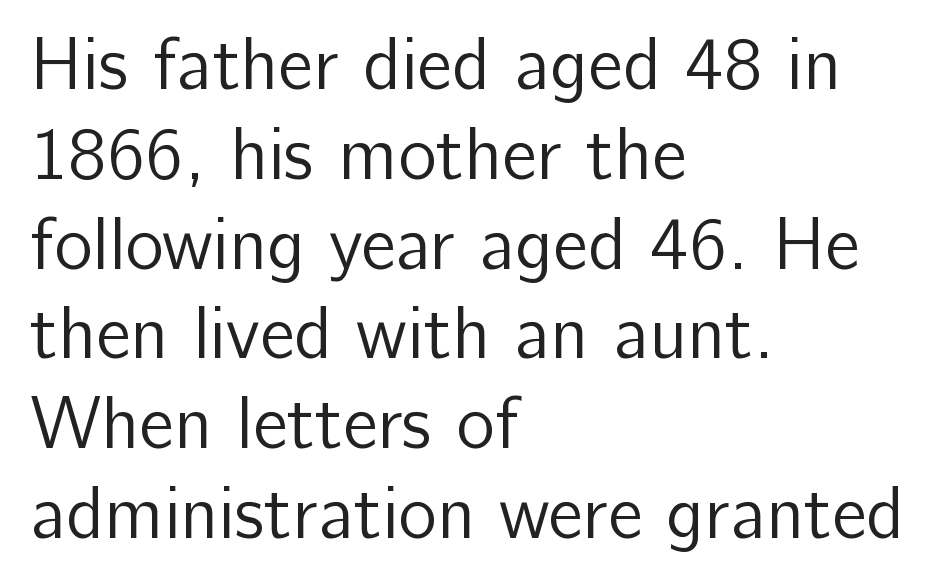
Q: Is the text bold? A: No.
Q: Is the text italic (slanted)? A: No, it is upright.
Q: Is the typeface a serif or a sans-serif typeface? A: Sans-serif.
Q: Is the text underlined? A: No.
Q: How is the paragraph aligned? A: Left-aligned.
Q: Is the spacing between letters normal or unusually wide? A: Normal.
Q: Width (condensed, normal, or wide)? A: Normal.
Q: Stroke contrast? A: Low.
Q: x-height? A: Medium.
Q: Monospaced? A: No.
